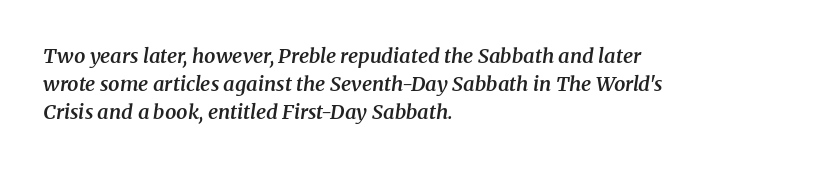
Q: Is the text bold? A: Semi-bold.
Q: Is the text italic (slanted)? A: Yes, it leans right by about 8 degrees.
Q: Is the text underlined? A: No.
Q: How is the paragraph aligned? A: Left-aligned.
Q: Is the spacing between letters normal or unusually wide? A: Normal.
Q: Is the spacing between lines tight, normal or loose? A: Normal.
